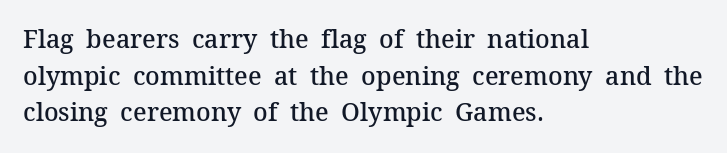
The image shows 25 px text type, upright; set left-aligned, normal line spacing (1.47x), normal letter spacing, not underlined.
